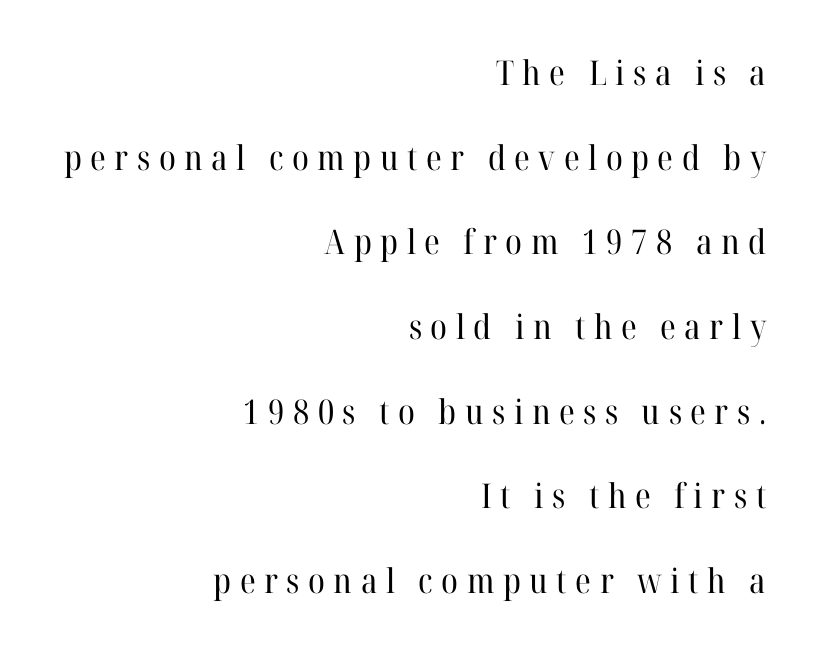
Leading is clearly above the norm, producing a sparse column. The glyphs in this specimen are seriffed. Varying glyph widths throughout — classic text-font behaviour. Weight: not bold — regular or lighter.
